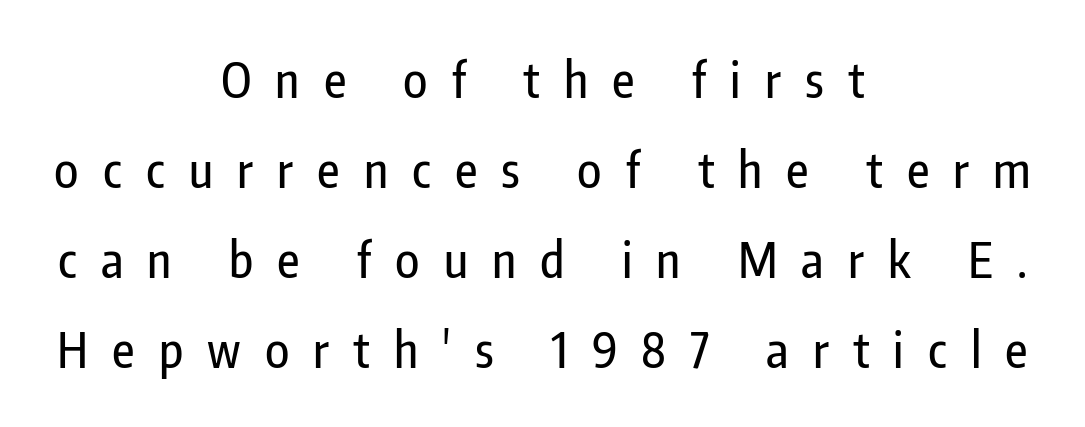
The image shows 49 px condensed sans-serif type, upright; set centered, line spacing 1.84x, unusually wide letter spacing (+0.49 em), not underlined; low stroke contrast and a medium x-height.
